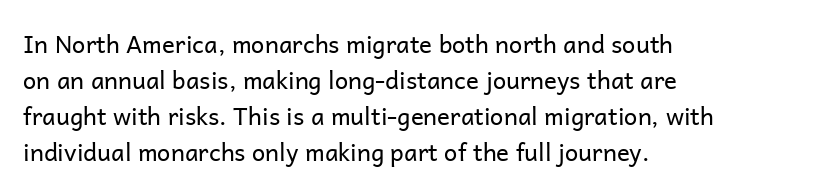
Q: Is the text bold? A: No.
Q: Is the text italic (slanted)? A: No, it is upright.
Q: Is the text underlined? A: No.
Q: How is the paragraph aligned? A: Left-aligned.
Q: Is the spacing between letters normal or unusually wide? A: Normal.
Q: Is the spacing between lines tight, normal or loose? A: Normal.
